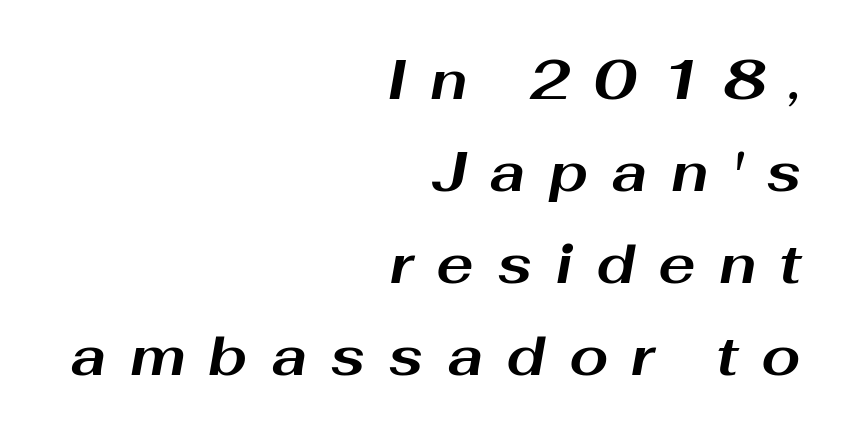
Q: Is the text bold? A: Yes.
Q: Is the text italic (slanted)? A: Yes, it leans right by about 10 degrees.
Q: Is the text underlined? A: No.
Q: How is the paragraph aligned? A: Right-aligned.
Q: Is the spacing between letters normal or unusually wide? A: Unusually wide.
Q: Is the spacing between lines tight, normal or loose? A: Normal.
Q: Width (condensed, normal, or wide)? A: Wide.
Q: Stroke contrast? A: Medium.
Q: x-height? A: Medium.
Q: Monospaced? A: No.
